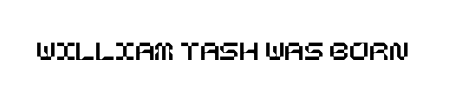
Clear beneath every line of the passage. A typesetter would call this zero additional tracking. Posture: vertical.
